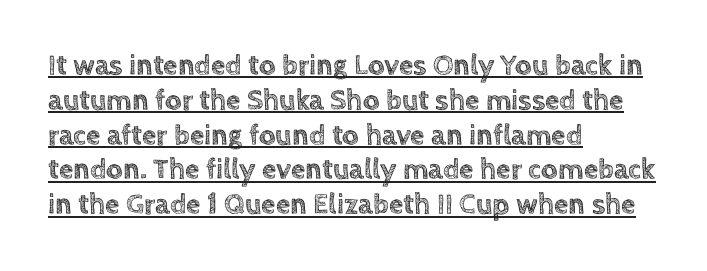
The image shows 29 px text type, upright; set left-aligned, line spacing 1.2x, normal letter spacing, underlined; a large x-height.
